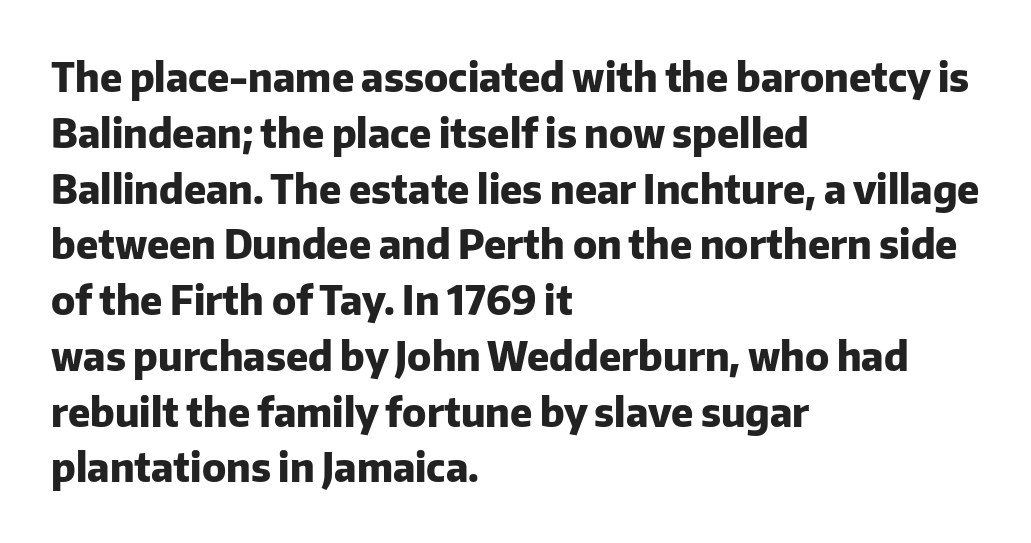
Strokes here are thick enough to call this a true bold. The baseline area is clear. You can tell from the bare stems that sans-serif type was used. The face used here is proportionally spaced, like ordinary book or web type. You could call the tracking neutral — neither tight nor loose. Is there much room between lines? A standard amount, neither cramped nor airy.
